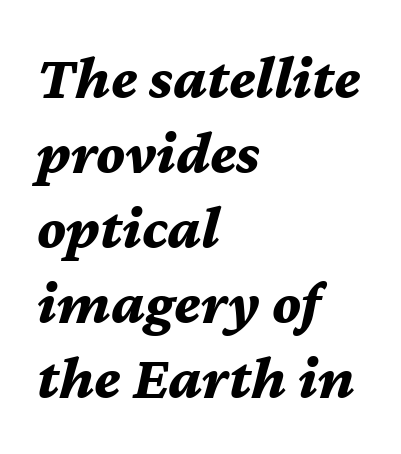
The image shows 62 px bold type, italic (leaning right); set left-aligned, line spacing 1.21x, normal letter spacing, not underlined; medium stroke contrast and a medium x-height.
